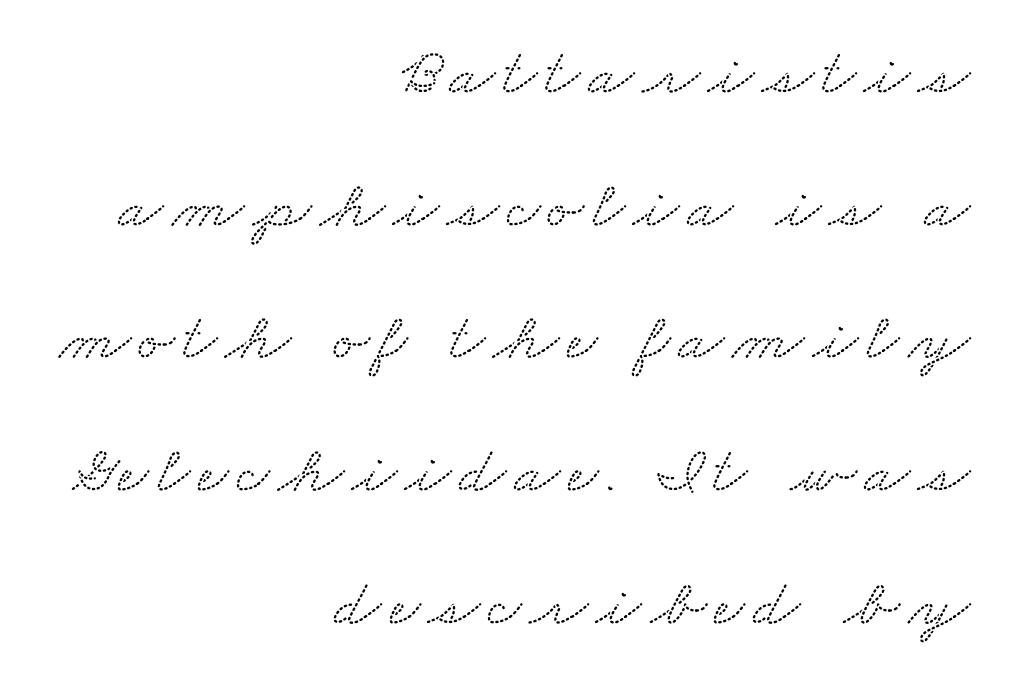
{"serif": "yes", "width": "wide", "stroke_contrast": "low", "x_height": "small", "monospaced": "no", "underline": "no", "align": "right", "line_spacing": "loose", "line_spacing_ratio": 1.98, "glyph_px": 67}
